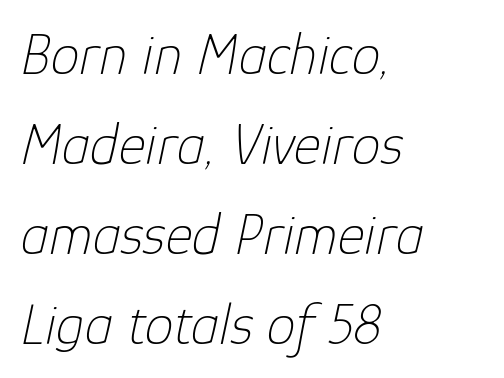
The image shows 58 px thin type, italic (leaning right); set left-aligned, normal line spacing (1.55x), normal letter spacing, not underlined; low stroke contrast and a medium x-height.
